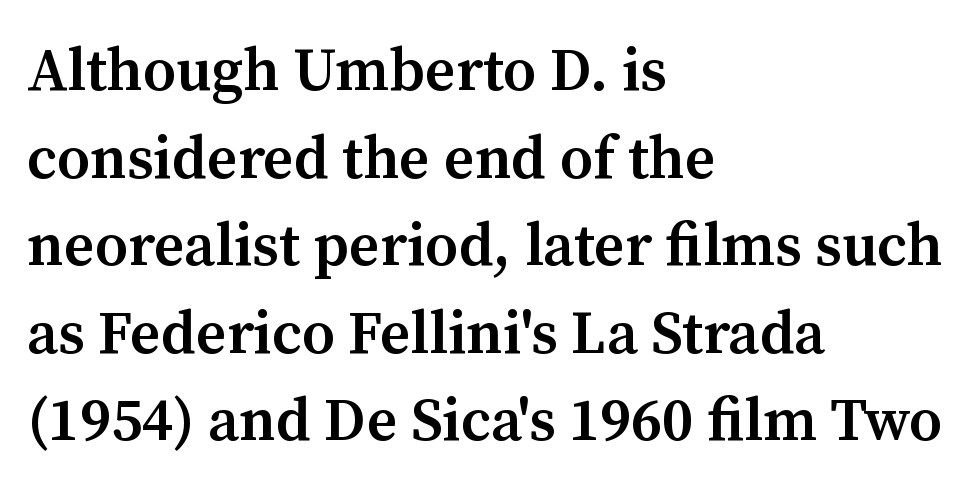
{"serif": "yes", "italic": "no", "bold": "semi", "weight": "semibold", "width": "normal", "stroke_contrast": "medium", "x_height": "medium", "monospaced": "no", "underline": "no", "align": "left", "line_spacing": "normal", "line_spacing_ratio": 1.46, "letter_spacing": "normal", "letter_spacing_em": 0.0, "glyph_px": 60}
